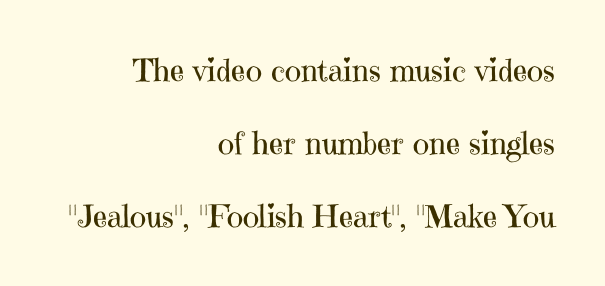
The image shows 31 px regular-weight serif type, upright; set right-aligned, loose line spacing (2.35x), normal letter spacing, not underlined; high stroke contrast and a medium x-height.
